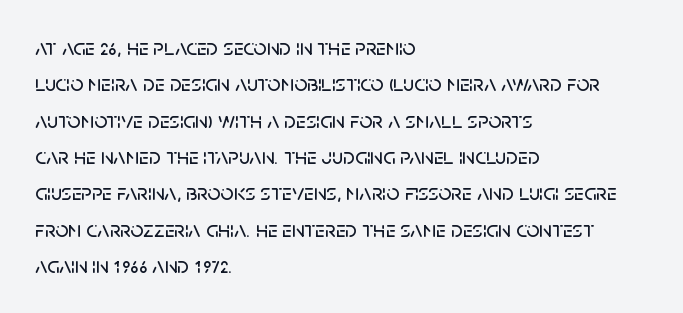
The image shows 23 px text type, upright; set left-aligned, normal line spacing (1.58x), normal letter spacing, not underlined.
